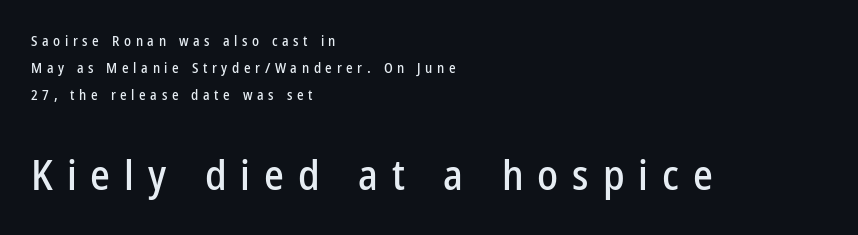
Q: Is the text italic (slanted)? A: No, it is upright.
Q: Is the typeface a serif or a sans-serif typeface? A: Sans-serif.
Q: Is the text underlined? A: No.
Q: How is the paragraph aligned? A: Left-aligned.
Q: Is the spacing between letters normal or unusually wide? A: Unusually wide.
Q: Is the spacing between lines tight, normal or loose? A: Loose.
Q: Which block of text is set in a larger size, the first (top) or the second (bottom)? A: The second (bottom) one.
Q: Width (condensed, normal, or wide)? A: Condensed.
Q: Stroke contrast? A: Low.
Q: x-height? A: Medium.
Q: Monospaced? A: No.
